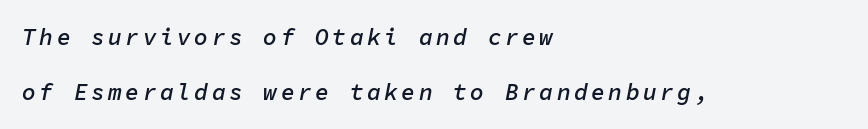
Q: Is the text bold? A: Semi-bold.
Q: Is the text italic (slanted)? A: Yes, it leans right by about 11 degrees.
Q: Is the text underlined? A: No.
Q: How is the paragraph aligned? A: Left-aligned.
Q: Is the spacing between lines tight, normal or loose? A: Loose.
